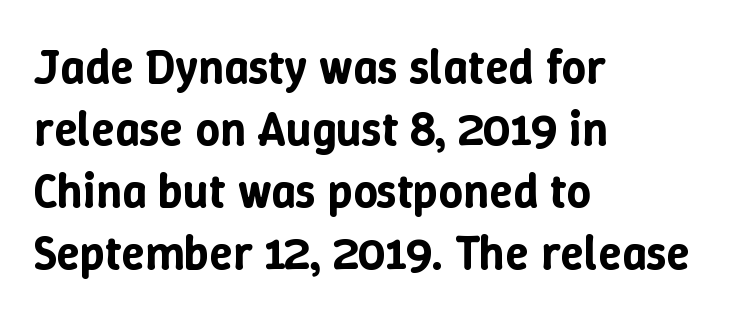
{"italic": "no", "width": "normal", "stroke_contrast": "low", "x_height": "medium", "monospaced": "no", "underline": "no", "align": "left", "line_spacing": "normal", "line_spacing_ratio": 1.29, "letter_spacing": "normal", "letter_spacing_em": 0.0, "glyph_px": 48}
